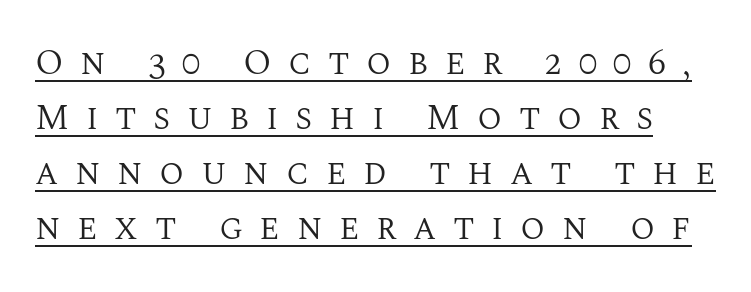
Every character sits straight up, as roman type does. The rendering uses natural spacing where letterforms have individual widths. These glyphs show unthickened strokes, regular width or finer. Here the glyphs are tracked loosely, breaking word shapes into spaced letters. Honestly, the row spacing looks completely unremarkable.
